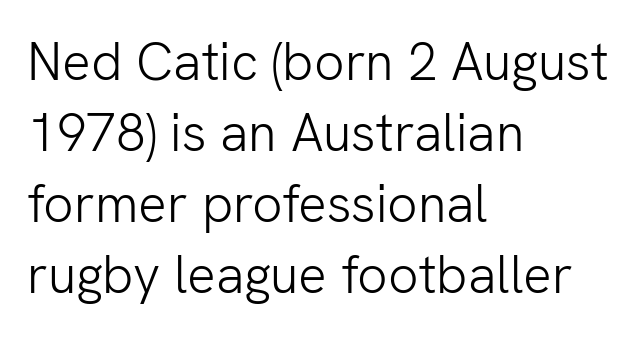
The specimen reads as upright at a glance. The area under the type is left untouched. Notice how descenders clear the ascenders below comfortably — that's standard leading. The letters carry no serifs — their stems end cleanly without finishing strokes.
